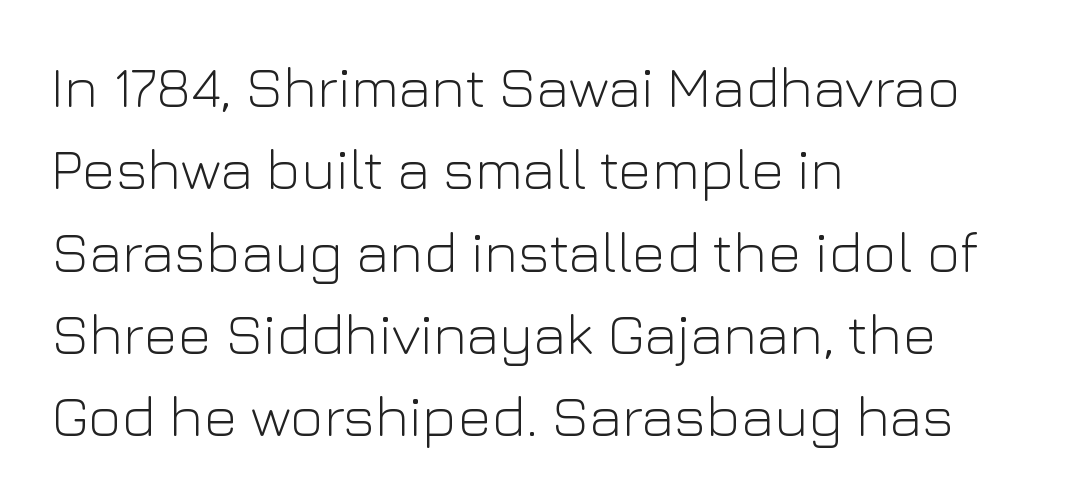
Q: Is the text bold? A: No.
Q: Is the text italic (slanted)? A: No, it is upright.
Q: Is the typeface a serif or a sans-serif typeface? A: Sans-serif.
Q: Is the text underlined? A: No.
Q: How is the paragraph aligned? A: Left-aligned.
Q: Is the spacing between letters normal or unusually wide? A: Normal.
Q: Is the spacing between lines tight, normal or loose? A: Normal.
Q: Width (condensed, normal, or wide)? A: Normal.
Q: Stroke contrast? A: Low.
Q: x-height? A: Medium.
Q: Monospaced? A: No.
